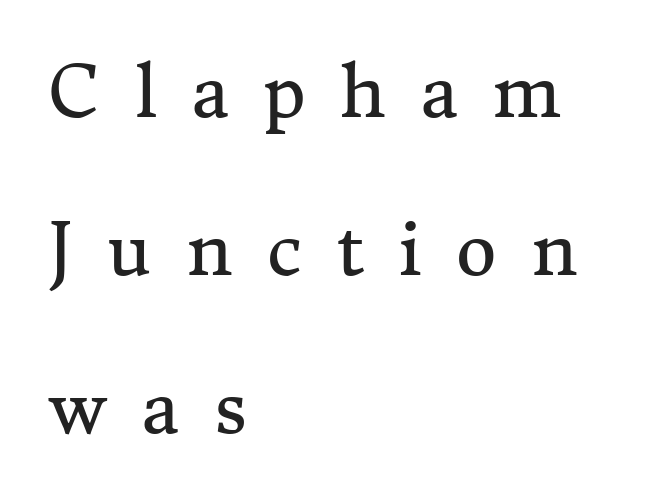
The image shows 70 px regular-weight serif type, upright; set left-aligned, loose line spacing (2.26x), unusually wide letter spacing (+0.49 em), not underlined; medium stroke contrast and a medium x-height.
